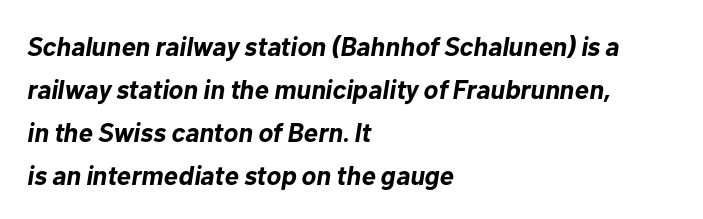
Quick note: interline space is typical. Any mark beneath the type? The region is blank. The paragraph shown leans on its left margin. The font's italic variant was chosen for this text.
